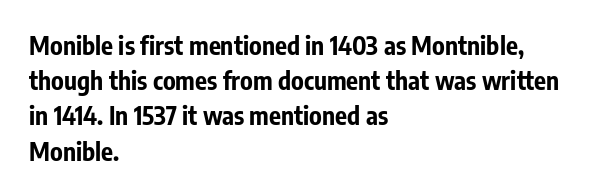
{"italic": "no", "bold": "yes", "underline": "no", "align": "left", "line_spacing": "normal", "line_spacing_ratio": 1.41, "letter_spacing": "normal", "letter_spacing_em": 0.0, "glyph_px": 25}
